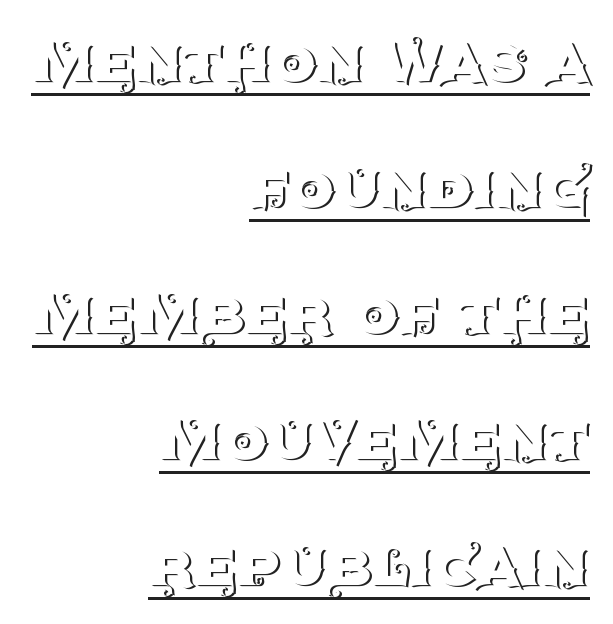
Q: Is the text bold? A: No.
Q: Is the text italic (slanted)? A: No, it is upright.
Q: Is the typeface a serif or a sans-serif typeface? A: Serif.
Q: Is the text underlined? A: Yes.
Q: How is the paragraph aligned? A: Right-aligned.
Q: Is the spacing between letters normal or unusually wide? A: Normal.
Q: Width (condensed, normal, or wide)? A: Normal.
Q: Stroke contrast? A: Medium.
Q: x-height? A: Large.
Q: Monospaced? A: No.
